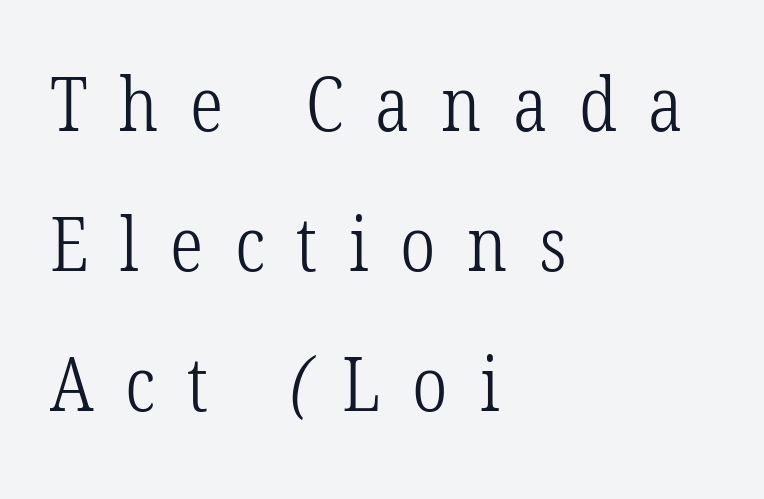
The image shows 75 px light, condensed serif type; set left-aligned, line spacing 1.87x, unusually wide letter spacing (+0.42 em), not underlined; low stroke contrast and a medium x-height.
